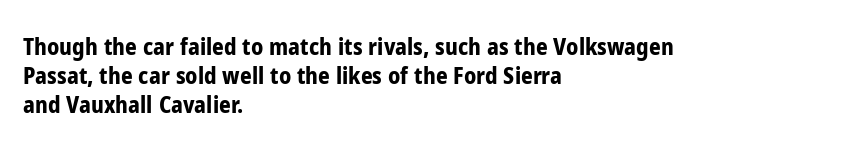
Q: Is the text bold? A: Yes.
Q: Is the text italic (slanted)? A: No, it is upright.
Q: Is the text underlined? A: No.
Q: How is the paragraph aligned? A: Left-aligned.
Q: Is the spacing between letters normal or unusually wide? A: Normal.
Q: Is the spacing between lines tight, normal or loose? A: Normal.
